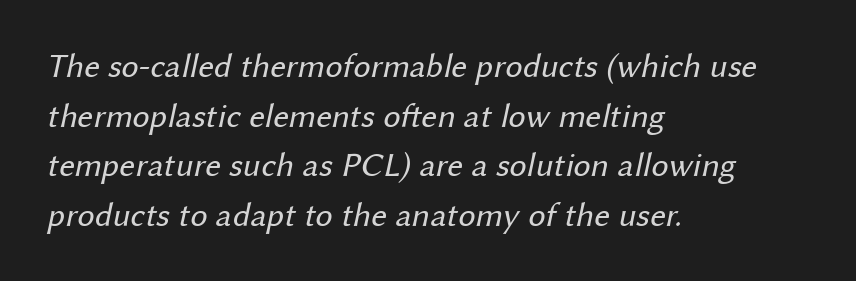
The image shows 34 px regular-weight sans-serif type; set left-aligned, normal line spacing (1.46x), normal letter spacing, not underlined; medium stroke contrast and a medium x-height.
